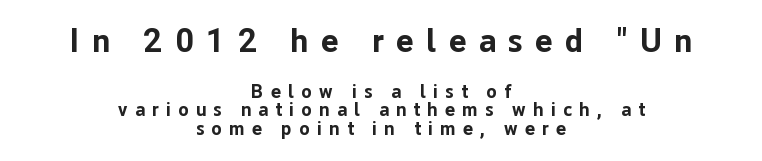
{"serif": "no", "italic": "no", "bold": "yes", "weight": "bold", "width": "normal", "stroke_contrast": "low", "x_height": "medium", "monospaced": "no", "underline": "no", "align": "center", "line_spacing": "tight", "line_spacing_ratio": 0.98, "letter_spacing": "wide", "letter_spacing_em": 0.38, "larger_block": "first", "size_ratio": 1.74, "glyph_px": 33}
